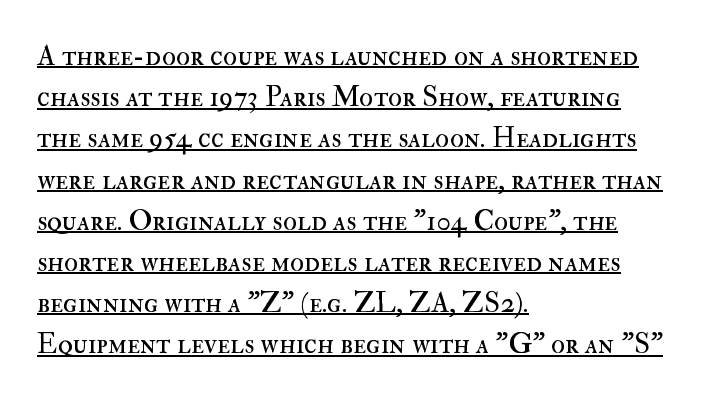
Q: Is the text bold? A: No.
Q: Is the text italic (slanted)? A: No, it is upright.
Q: Is the text underlined? A: Yes.
Q: How is the paragraph aligned? A: Left-aligned.
Q: Is the spacing between letters normal or unusually wide? A: Normal.
Q: Is the spacing between lines tight, normal or loose? A: Normal.
Q: Width (condensed, normal, or wide)? A: Normal.
Q: Stroke contrast? A: High.
Q: x-height? A: Small.
Q: Monospaced? A: No.
